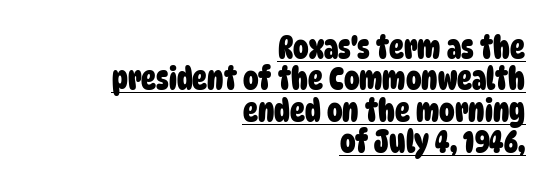
Q: Is the text bold? A: Yes.
Q: Is the typeface a serif or a sans-serif typeface? A: Sans-serif.
Q: Is the text underlined? A: Yes.
Q: How is the paragraph aligned? A: Right-aligned.
Q: Is the spacing between letters normal or unusually wide? A: Normal.
Q: Is the spacing between lines tight, normal or loose? A: Tight.
Q: Width (condensed, normal, or wide)? A: Condensed.
Q: Stroke contrast? A: Low.
Q: x-height? A: Large.
Q: Monospaced? A: No.
